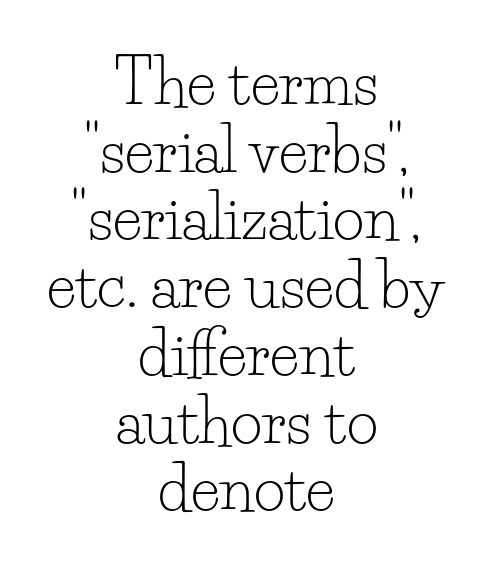
The image shows 61 px light serif type, upright; set centered, tight line spacing (1.11x), normal letter spacing, not underlined; low stroke contrast and a small x-height.
